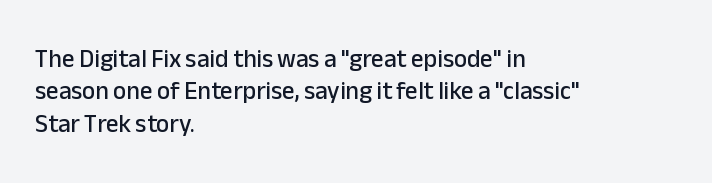
{"italic": "no", "underline": "no", "align": "left", "line_spacing": "normal", "line_spacing_ratio": 1.3, "letter_spacing": "normal", "letter_spacing_em": 0.0, "glyph_px": 25}
